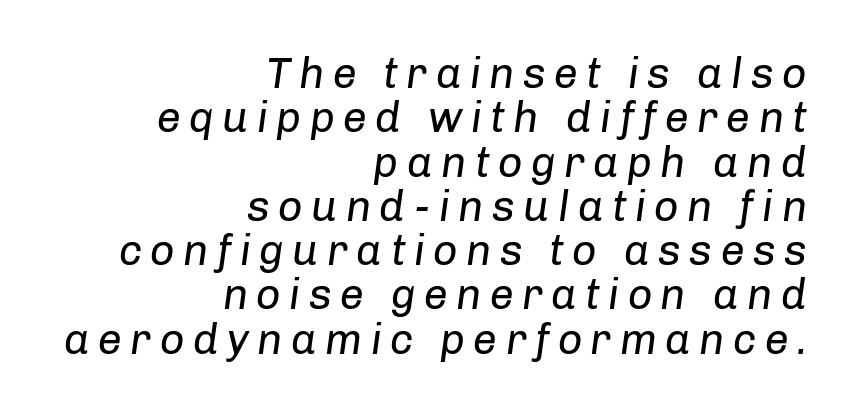
Quick note: interline space is minimal. The passage shown is not bold in any degree. The space beneath each line is pristine and unruled. Every row of glyphs terminates at an identical x-position on the right. The passage shown leans; its letterforms are oblique. Each letter keeps its own natural width here, so spacing adapts to shape.
